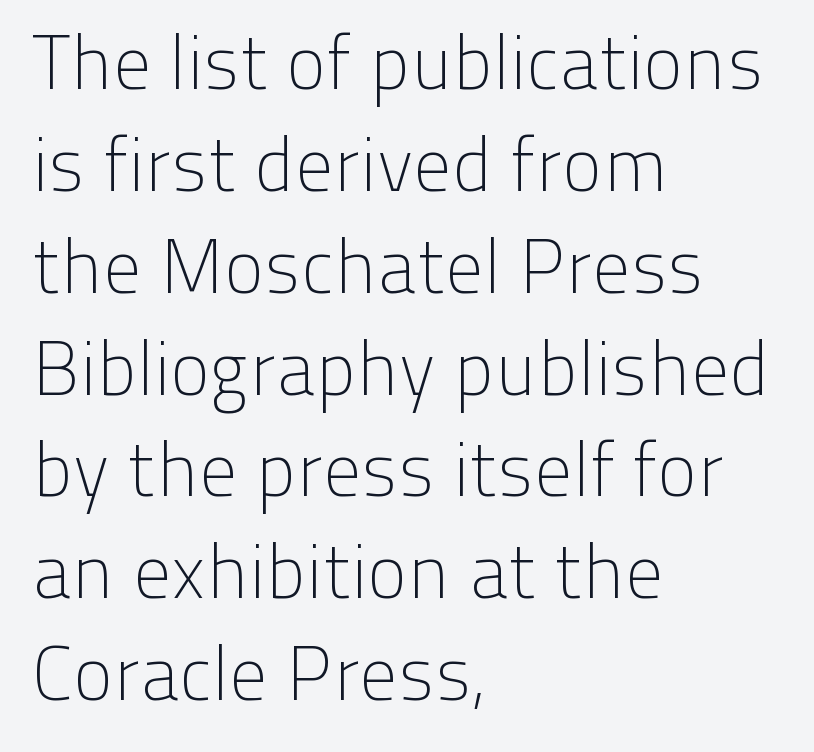
The image shows 76 px light sans-serif type, upright; set left-aligned, normal line spacing (1.34x), normal letter spacing, not underlined; low stroke contrast and a medium x-height.
